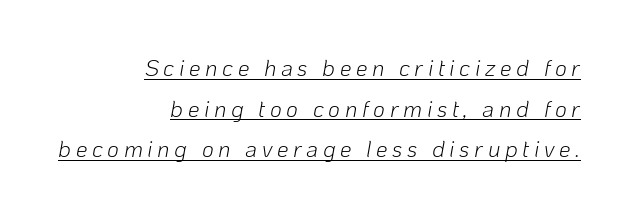
The typesetting does not lean heavy: it is not bold. The letterforms stand isolated, each surrounded by extra space. This is underlined copy, the kind a proofreader might mark for attention. Compared with a flush-left layout, this one pins lines to the opposite, right side.
